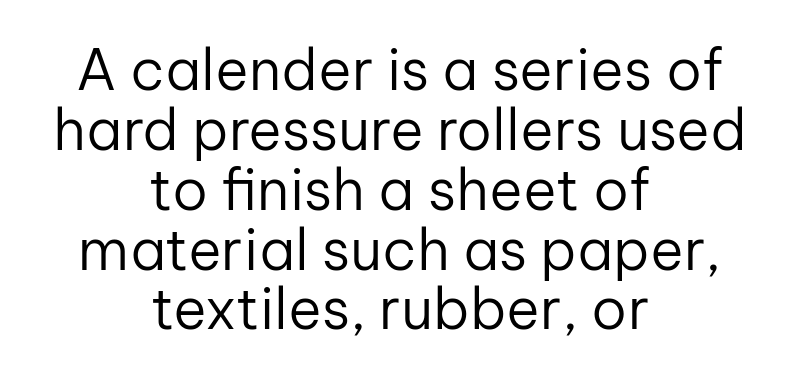
Q: Is the text bold? A: No.
Q: Is the text italic (slanted)? A: No, it is upright.
Q: Is the typeface a serif or a sans-serif typeface? A: Sans-serif.
Q: Is the text underlined? A: No.
Q: How is the paragraph aligned? A: Centered.
Q: Is the spacing between letters normal or unusually wide? A: Normal.
Q: Is the spacing between lines tight, normal or loose? A: Tight.
Q: Width (condensed, normal, or wide)? A: Normal.
Q: Stroke contrast? A: Low.
Q: x-height? A: Medium.
Q: Monospaced? A: No.
